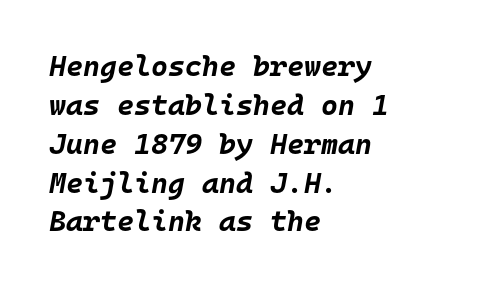
Clear beneath every line of the passage. These lines are set flush left with a ragged right edge. Tall strokes in this sample are angled rather than plumb. Bold? Absolutely — the strokes are thick and heavy.
